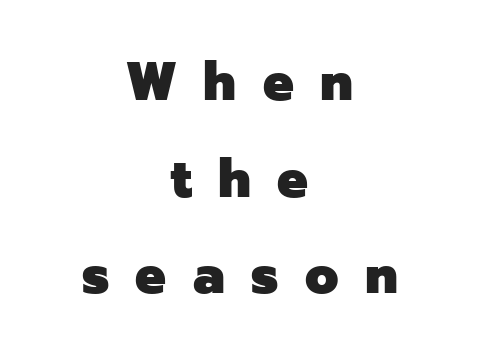
Horizontal alignment here is central, giving a formal, balanced look. Does the lettering tilt? It doesn't — this is upright. The horizontal fit of the characters is loose and conspicuously gappy. The glyphs in this specimen are sans serif. Underlining? Definitely not there. This sample has the flowing, uneven cadence of proportional lettering.
